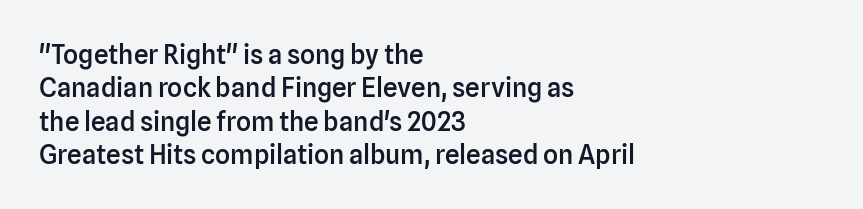
{"italic": "no", "bold": "semi", "underline": "no", "align": "left", "line_spacing": "normal", "line_spacing_ratio": 1.28, "letter_spacing": "normal", "letter_spacing_em": 0.0, "glyph_px": 26}
